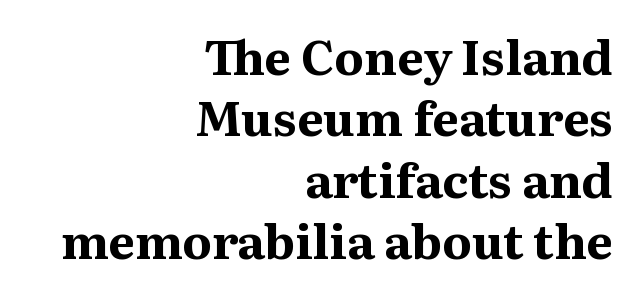
{"serif": "yes", "italic": "no", "bold": "yes", "weight": "bold", "width": "normal", "stroke_contrast": "medium", "x_height": "medium", "monospaced": "no", "underline": "no", "align": "right", "line_spacing": "normal", "line_spacing_ratio": 1.28, "letter_spacing": "normal", "letter_spacing_em": 0.0, "glyph_px": 48}
